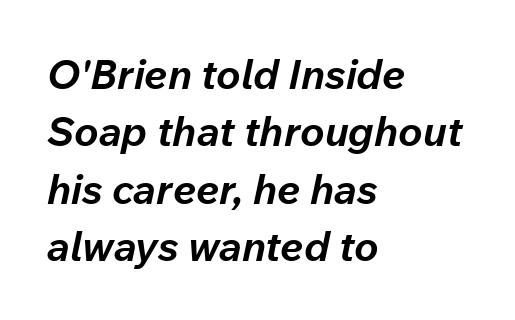
{"italic": "yes", "lean": "right", "slant_degrees": 12, "bold": "yes", "weight": "bold", "width": "normal", "stroke_contrast": "low", "x_height": "medium", "monospaced": "no", "underline": "no", "align": "left", "line_spacing": "normal", "line_spacing_ratio": 1.4, "letter_spacing": "normal", "letter_spacing_em": 0.0, "glyph_px": 41}
